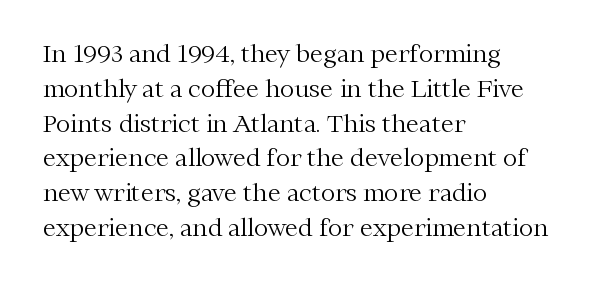
Q: Is the text bold? A: No.
Q: Is the text italic (slanted)? A: No, it is upright.
Q: Is the text underlined? A: No.
Q: How is the paragraph aligned? A: Left-aligned.
Q: Is the spacing between letters normal or unusually wide? A: Normal.
Q: Is the spacing between lines tight, normal or loose? A: Normal.
